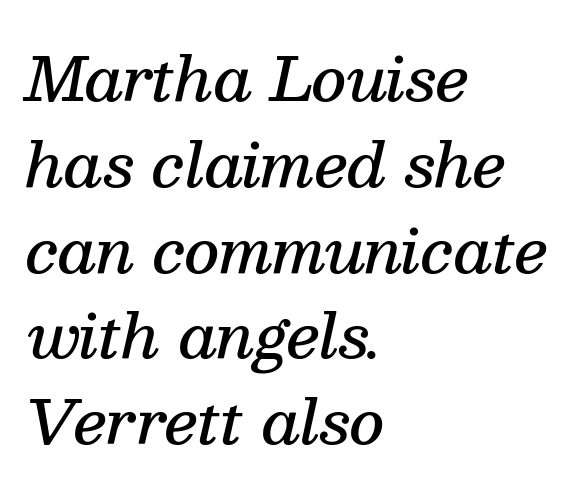
The image shows 60 px semibold serif type, italic (leaning right); set left-aligned, normal line spacing (1.43x), normal letter spacing, not underlined; medium stroke contrast and a medium x-height.
